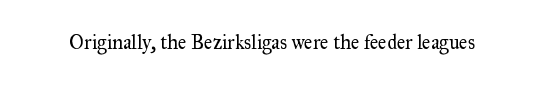
Posture: upright roman. Short note: letters normally spaced. The weight would be labelled regular, book, light, or lighter still. Lines of text with bare space underneath.
